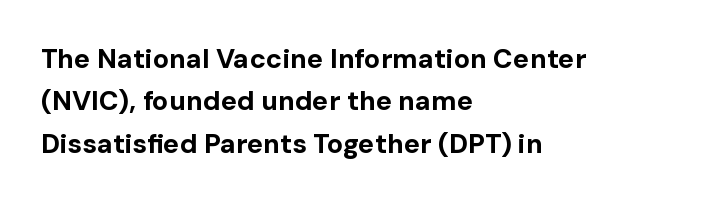
The axis of the letterforms is exactly vertical. The passage is arranged the way most books set body copy — flush left. Beneath every word, the page is bare. Summary of weight: heavy, a full bold. In terms of leading, this rendering sits right in the middle.
